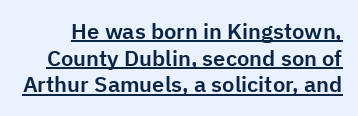
{"italic": "no", "underline": "yes", "line_spacing_ratio": 1.21, "letter_spacing": "normal", "letter_spacing_em": 0.0, "glyph_px": 22}
